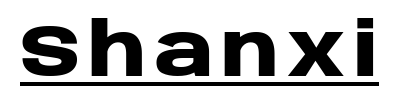
Q: Is the text bold? A: Yes.
Q: Is the text italic (slanted)? A: No, it is upright.
Q: Is the typeface a serif or a sans-serif typeface? A: Sans-serif.
Q: Is the text underlined? A: Yes.
Q: Width (condensed, normal, or wide)? A: Wide.
Q: Stroke contrast? A: Low.
Q: x-height? A: Large.
Q: Monospaced? A: No.
